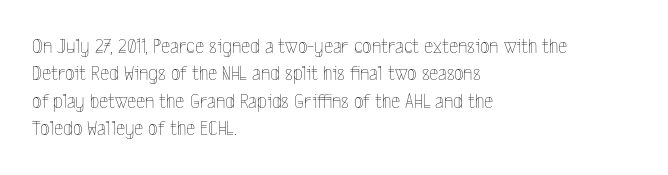
Q: Is the text bold? A: No.
Q: Is the text italic (slanted)? A: No, it is upright.
Q: Is the text underlined? A: No.
Q: How is the paragraph aligned? A: Left-aligned.
Q: Is the spacing between letters normal or unusually wide? A: Normal.
Q: Is the spacing between lines tight, normal or loose? A: Normal.
